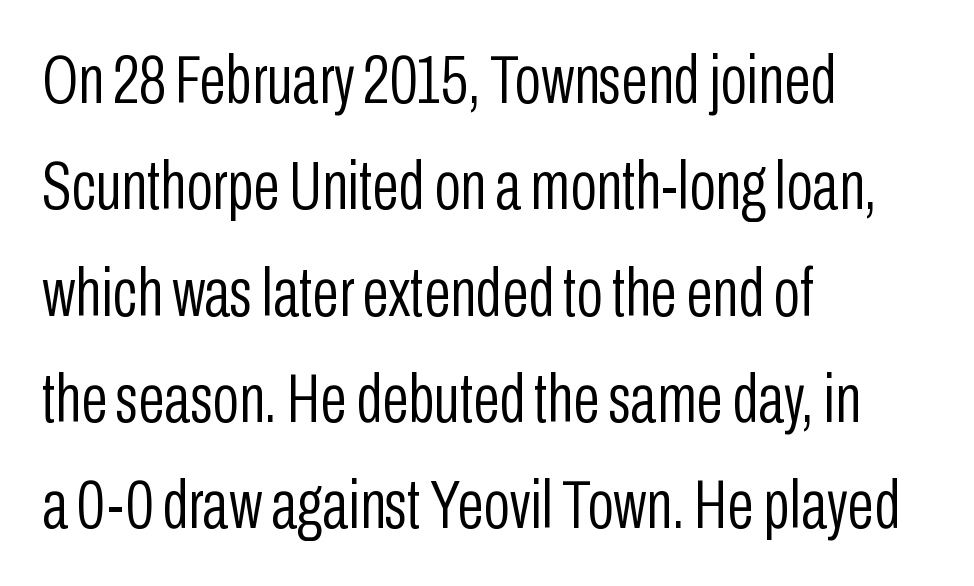
Q: Is the text bold? A: No.
Q: Is the text italic (slanted)? A: No, it is upright.
Q: Is the typeface a serif or a sans-serif typeface? A: Sans-serif.
Q: Is the text underlined? A: No.
Q: How is the paragraph aligned? A: Left-aligned.
Q: Is the spacing between letters normal or unusually wide? A: Normal.
Q: Is the spacing between lines tight, normal or loose? A: Normal.
Q: Width (condensed, normal, or wide)? A: Condensed.
Q: Stroke contrast? A: Low.
Q: x-height? A: Medium.
Q: Monospaced? A: No.
